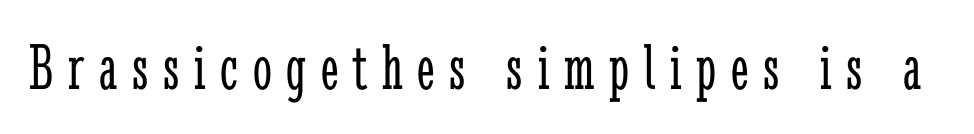
{"serif": "yes", "italic": "no", "bold": "no", "weight": "light", "width": "condensed", "stroke_contrast": "low", "x_height": "medium", "monospaced": "no", "underline": "no", "letter_spacing": "wide", "letter_spacing_em": 0.22, "glyph_px": 67}
